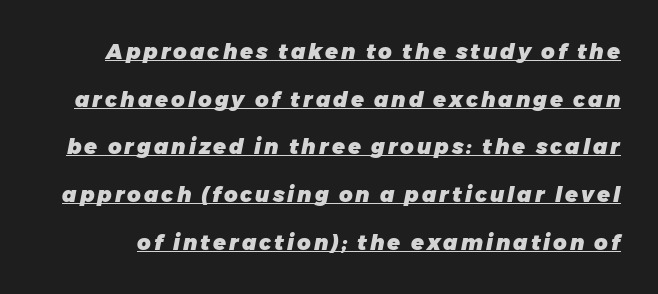
{"italic": "yes", "lean": "right", "slant_degrees": 11, "bold": "yes", "underline": "yes", "line_spacing": "loose", "line_spacing_ratio": 2.27, "glyph_px": 21}
